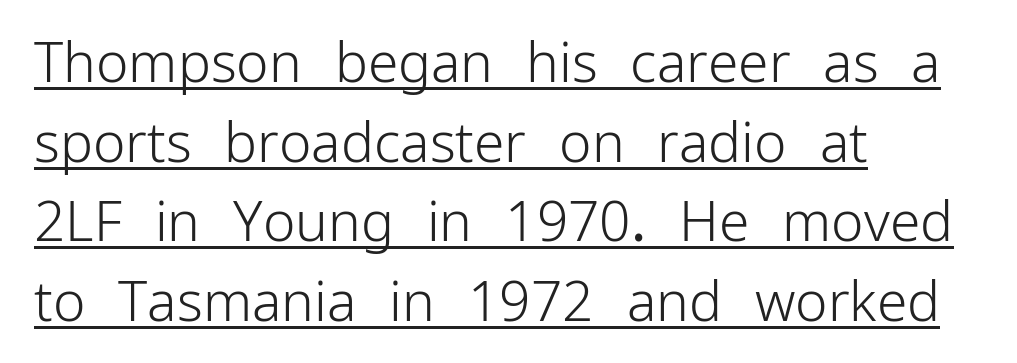
The image shows 55 px light sans-serif type, upright; set left-aligned, normal line spacing (1.45x), normal letter spacing, underlined; low stroke contrast and a medium x-height.
